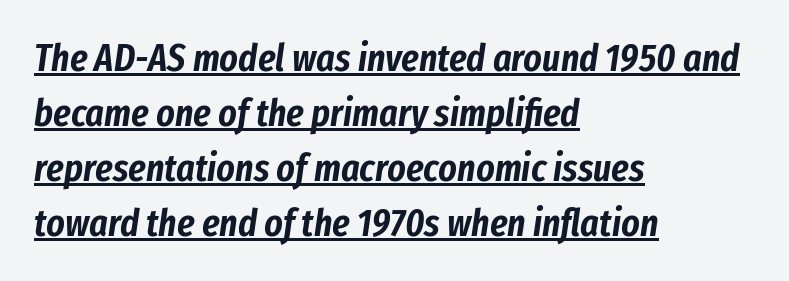
Q: Is the text italic (slanted)? A: Yes, it leans right by about 8 degrees.
Q: Is the text underlined? A: Yes.
Q: How is the paragraph aligned? A: Left-aligned.
Q: Is the spacing between letters normal or unusually wide? A: Normal.
Q: Is the spacing between lines tight, normal or loose? A: Normal.
Q: Width (condensed, normal, or wide)? A: Condensed.
Q: Stroke contrast? A: Low.
Q: x-height? A: Medium.
Q: Monospaced? A: No.
